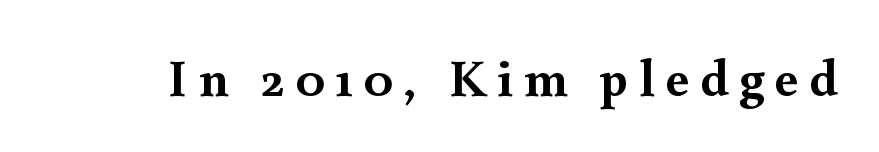
The image shows 53 px semibold serif type, upright; set unusually wide letter spacing (+0.2 em), not underlined; a small x-height.
